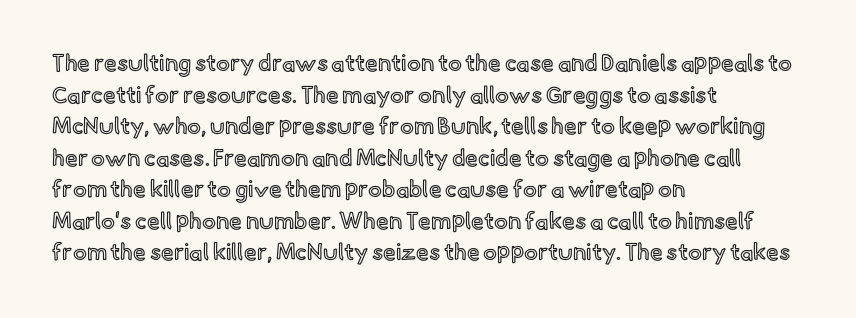
Q: Is the text italic (slanted)? A: No, it is upright.
Q: Is the text underlined? A: No.
Q: How is the paragraph aligned? A: Left-aligned.
Q: Is the spacing between letters normal or unusually wide? A: Normal.
Q: Is the spacing between lines tight, normal or loose? A: Normal.
